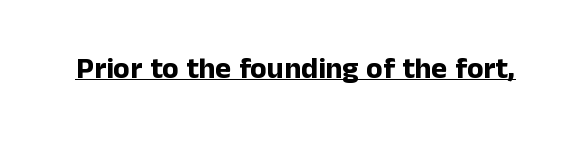
These words are printed bold, with thick strokes throughout. Varying glyph widths throughout — classic text-font behaviour. Words appear dense and cohesive because spacing is normal. The designer went with a sans here, leaving each stem footless.
